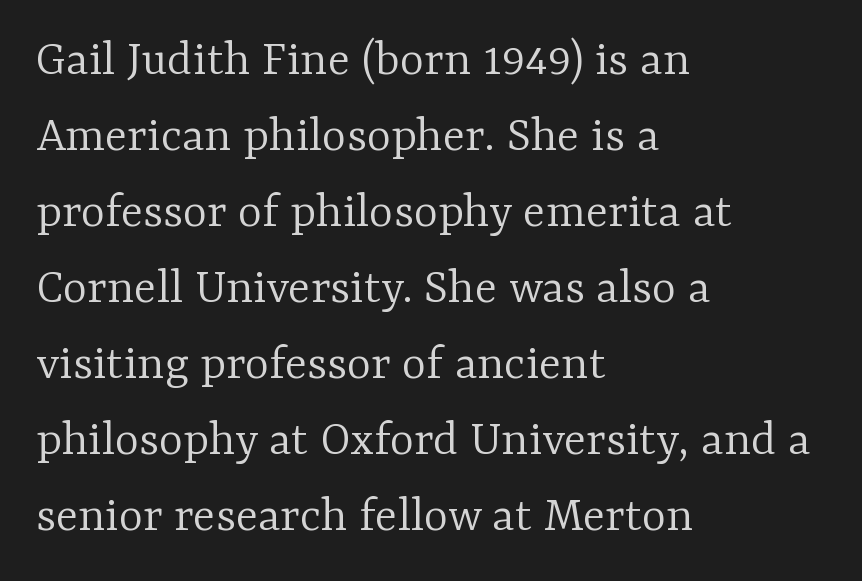
Q: Is the text bold? A: No.
Q: Is the text italic (slanted)? A: No, it is upright.
Q: Is the typeface a serif or a sans-serif typeface? A: Serif.
Q: Is the text underlined? A: No.
Q: How is the paragraph aligned? A: Left-aligned.
Q: Is the spacing between letters normal or unusually wide? A: Normal.
Q: Is the spacing between lines tight, normal or loose? A: Normal.
Q: Width (condensed, normal, or wide)? A: Normal.
Q: Stroke contrast? A: Low.
Q: x-height? A: Medium.
Q: Monospaced? A: No.
